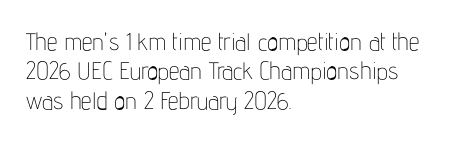
{"italic": "no", "bold": "no", "underline": "no", "align": "left", "line_spacing_ratio": 1.22, "letter_spacing": "normal", "letter_spacing_em": 0.0, "glyph_px": 24}
